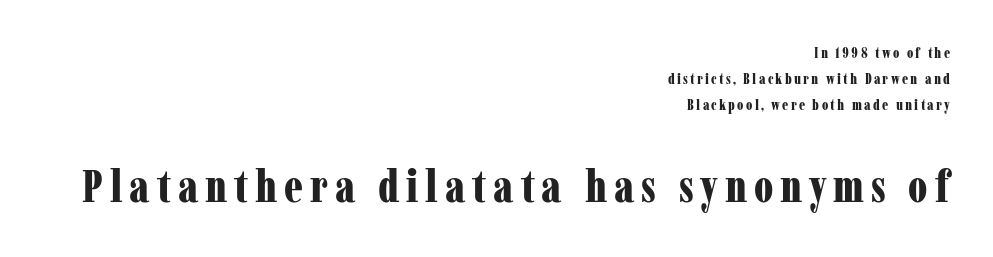
{"serif": "yes", "italic": "no", "bold": "yes", "weight": "bold", "width": "condensed", "stroke_contrast": "low", "x_height": "medium", "monospaced": "no", "underline": "no", "align": "right", "line_spacing_ratio": 1.73, "larger_block": "second", "size_ratio": 3.07, "glyph_px": 46}
